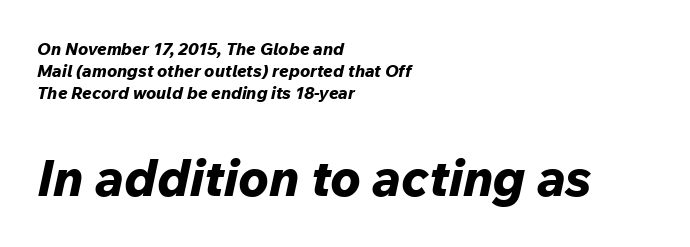
Visually, the bottom section dominates because its glyphs are scaled up. This rendering leaves character spacing at its baseline value. Is this a fixed-width face? No — the glyphs have proportional, varying widths. Whoever set this chose a conventional vertical rhythm. The glyphs have the mass of a bold cut.
